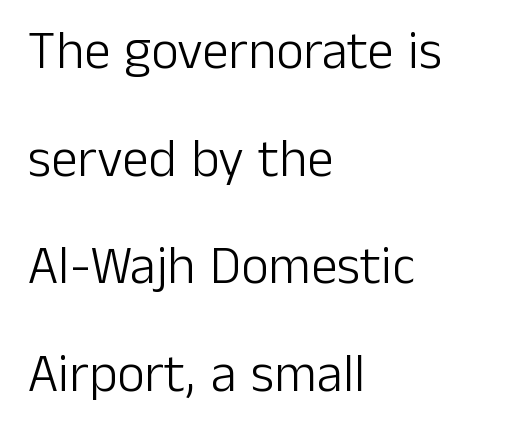
Italic? Not at all — the glyphs are vertical. Successive baselines arrive slowly, with a big drop between each. The face used here is proportionally spaced, like ordinary book or web type. The passage shown is not underscored anywhere. The characters are drawn with everyday or finer stroke widths. Default kerning and tracking; the words read as compact shapes.
